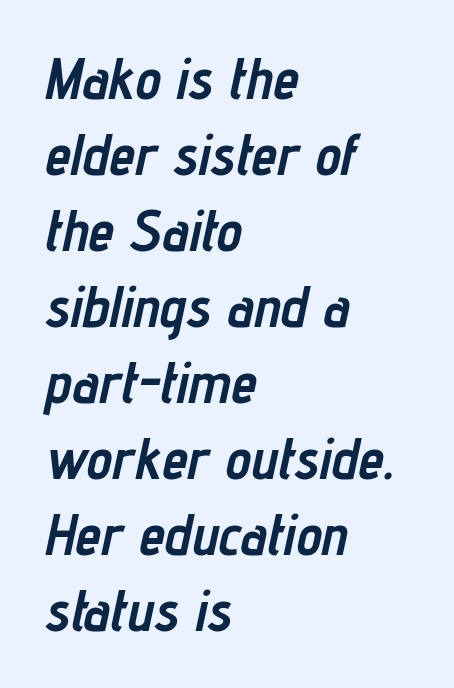
Q: Is the text bold? A: Yes.
Q: Is the text italic (slanted)? A: Yes, it leans right by about 12 degrees.
Q: Is the text underlined? A: No.
Q: How is the paragraph aligned? A: Left-aligned.
Q: Is the spacing between letters normal or unusually wide? A: Normal.
Q: Is the spacing between lines tight, normal or loose? A: Normal.
Q: Width (condensed, normal, or wide)? A: Condensed.
Q: Stroke contrast? A: Low.
Q: x-height? A: Medium.
Q: Monospaced? A: No.
